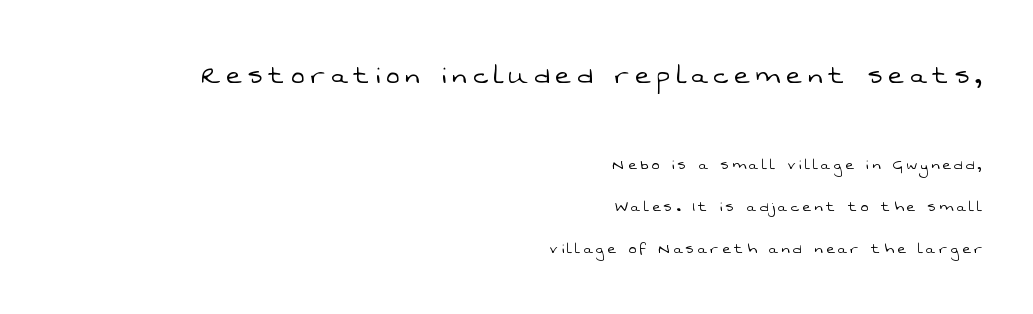
The image shows 32 px light sans-serif type; set right-aligned, loose line spacing (2.33x), unusually wide letter spacing (+0.2 em), not underlined; the first (top) block is 1.78x larger; low stroke contrast and a medium x-height.
